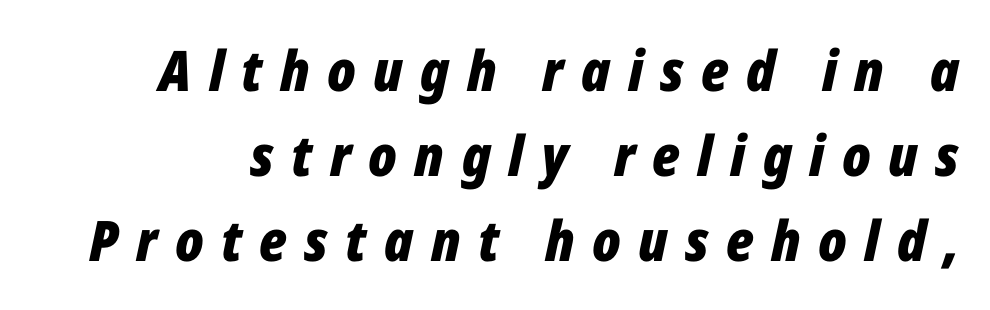
The image shows 56 px bold, condensed type, italic (leaning right); set normal line spacing (1.52x), unusually wide letter spacing (+0.31 em), not underlined; low stroke contrast and a medium x-height.
